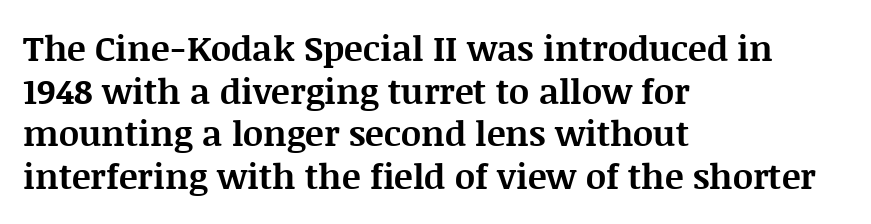
Q: Is the text bold? A: Yes.
Q: Is the text italic (slanted)? A: No, it is upright.
Q: Is the typeface a serif or a sans-serif typeface? A: Serif.
Q: Is the text underlined? A: No.
Q: How is the paragraph aligned? A: Left-aligned.
Q: Is the spacing between letters normal or unusually wide? A: Normal.
Q: Width (condensed, normal, or wide)? A: Normal.
Q: Stroke contrast? A: Medium.
Q: x-height? A: Large.
Q: Monospaced? A: No.
